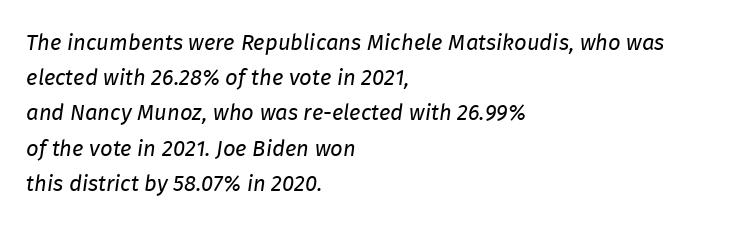
{"italic": "yes", "lean": "right", "slant_degrees": 8, "bold": "no", "underline": "no", "align": "left", "line_spacing": "normal", "line_spacing_ratio": 1.6, "letter_spacing": "normal", "letter_spacing_em": 0.0, "glyph_px": 22}
